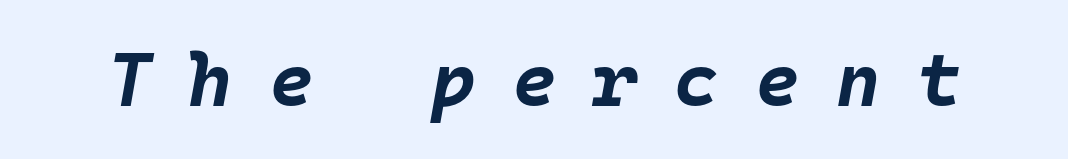
Q: Is the text bold? A: Yes.
Q: Is the text italic (slanted)? A: Yes, it leans right by about 10 degrees.
Q: Is the text underlined? A: No.
Q: Is the spacing between letters normal or unusually wide? A: Unusually wide.
Q: Width (condensed, normal, or wide)? A: Normal.
Q: Stroke contrast? A: Low.
Q: x-height? A: Large.
Q: Monospaced? A: Yes.
